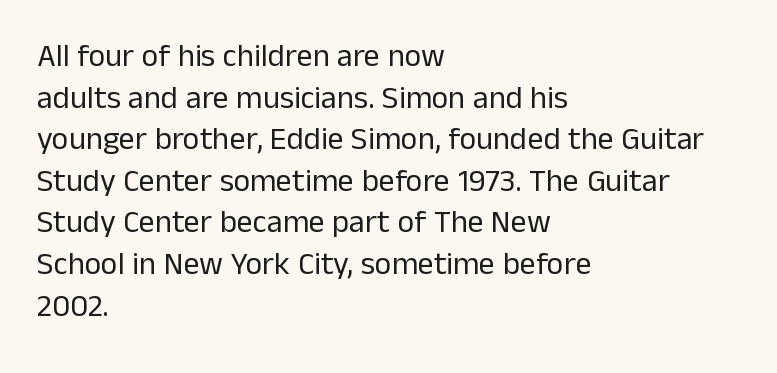
The image shows 32 px regular-weight sans-serif type, upright; set left-aligned, normal line spacing (1.3x), normal letter spacing, not underlined; low stroke contrast and a medium x-height.
